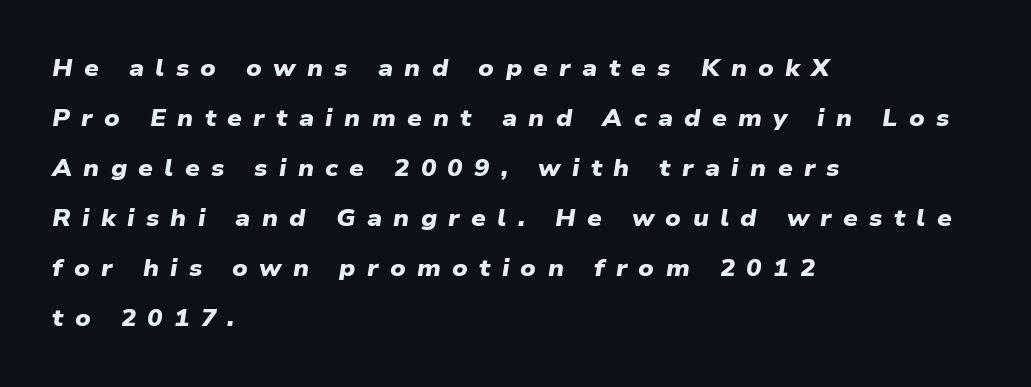
{"bold": "yes", "underline": "no", "align": "left", "line_spacing": "loose", "line_spacing_ratio": 2.17, "letter_spacing": "wide", "letter_spacing_em": 0.49, "glyph_px": 23}
